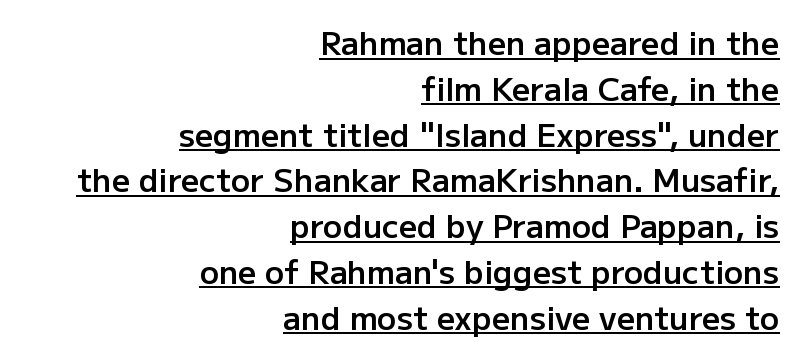
{"serif": "no", "italic": "no", "bold": "semi", "weight": "semibold", "width": "normal", "stroke_contrast": "low", "x_height": "medium", "monospaced": "no", "underline": "yes", "align": "right", "line_spacing": "normal", "line_spacing_ratio": 1.43, "letter_spacing": "normal", "letter_spacing_em": 0.0, "glyph_px": 32}
